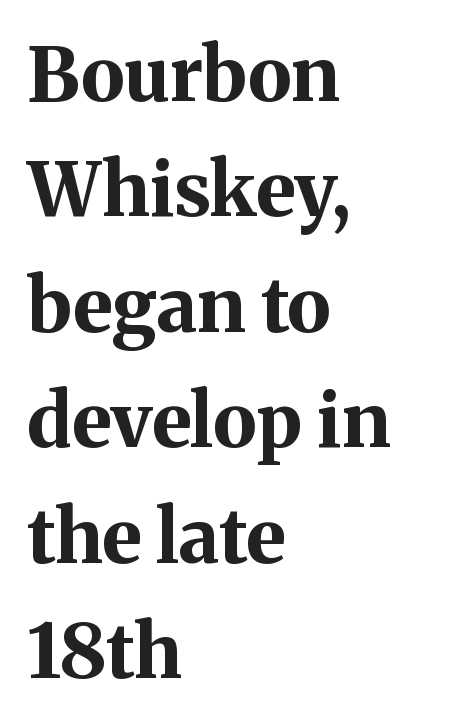
Q: Is the text bold? A: Yes.
Q: Is the text italic (slanted)? A: No, it is upright.
Q: Is the typeface a serif or a sans-serif typeface? A: Serif.
Q: Is the text underlined? A: No.
Q: How is the paragraph aligned? A: Left-aligned.
Q: Is the spacing between letters normal or unusually wide? A: Normal.
Q: Is the spacing between lines tight, normal or loose? A: Normal.
Q: Width (condensed, normal, or wide)? A: Normal.
Q: Stroke contrast? A: Medium.
Q: x-height? A: Medium.
Q: Monospaced? A: No.
